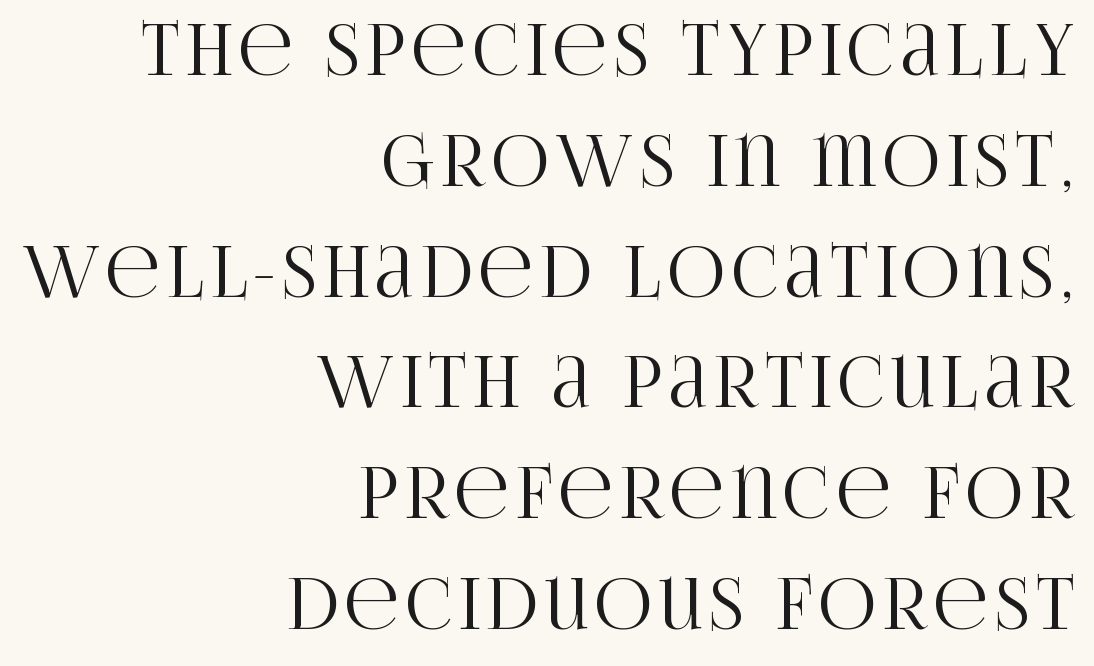
The image shows 71 px condensed serif type, upright; set right-aligned, normal line spacing (1.56x), not underlined; high stroke contrast and a large x-height.
